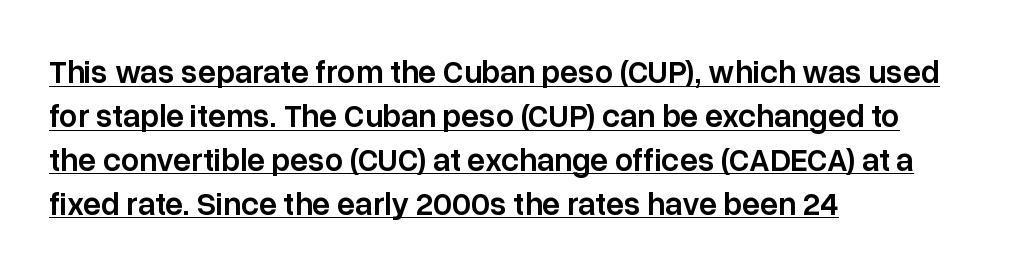
Line beginnings align vertically; line endings do not. Look at the stroke-to-counter ratio: somewhat heavy, a semibold. Tracking here is standard; glyphs follow each other at the usual distance. I'd call this a sans setting — the letters go barefoot.
